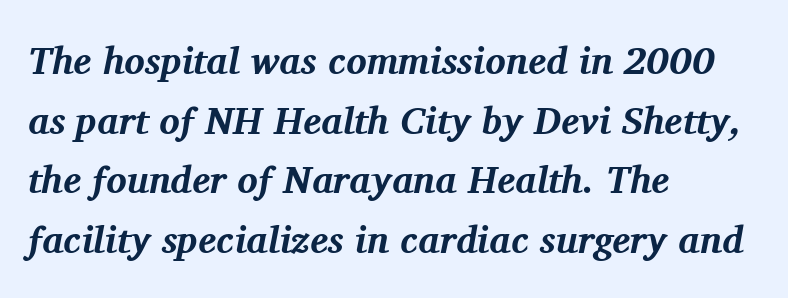
The image shows 38 px bold serif type, italic (leaning right); set left-aligned, normal line spacing (1.57x), normal letter spacing, not underlined; medium stroke contrast and a medium x-height.
